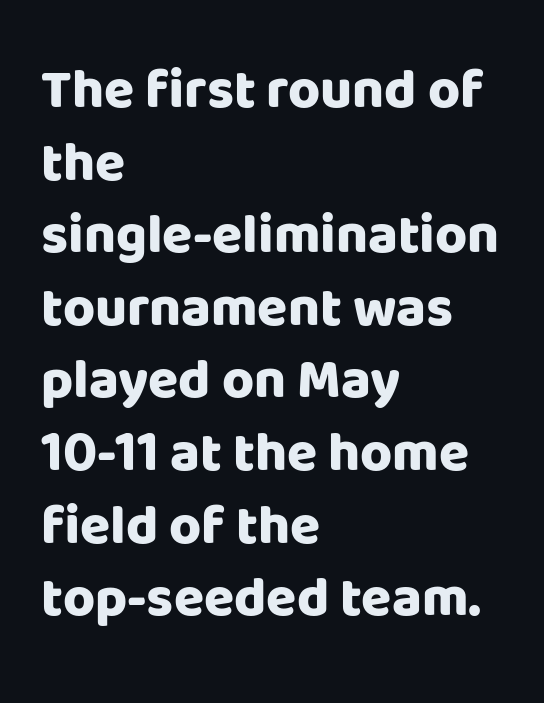
Q: Is the text bold? A: Yes.
Q: Is the text italic (slanted)? A: No, it is upright.
Q: Is the typeface a serif or a sans-serif typeface? A: Sans-serif.
Q: Is the text underlined? A: No.
Q: How is the paragraph aligned? A: Left-aligned.
Q: Is the spacing between letters normal or unusually wide? A: Normal.
Q: Is the spacing between lines tight, normal or loose? A: Normal.
Q: Width (condensed, normal, or wide)? A: Normal.
Q: Stroke contrast? A: Low.
Q: x-height? A: Large.
Q: Monospaced? A: No.
